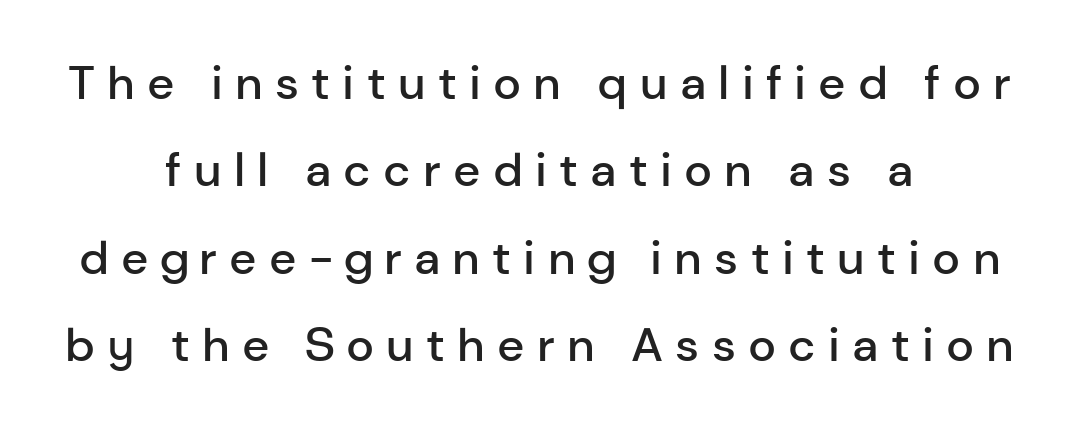
{"serif": "no", "italic": "no", "bold": "semi", "weight": "semibold", "width": "normal", "stroke_contrast": "low", "x_height": "medium", "monospaced": "no", "underline": "no", "align": "center", "line_spacing_ratio": 1.86, "letter_spacing": "wide", "letter_spacing_em": 0.26, "glyph_px": 47}
